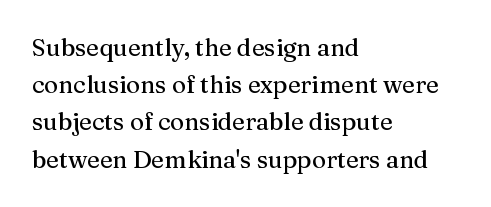
{"italic": "no", "underline": "no", "align": "left", "line_spacing": "normal", "line_spacing_ratio": 1.55, "letter_spacing": "normal", "letter_spacing_em": 0.0, "glyph_px": 24}
